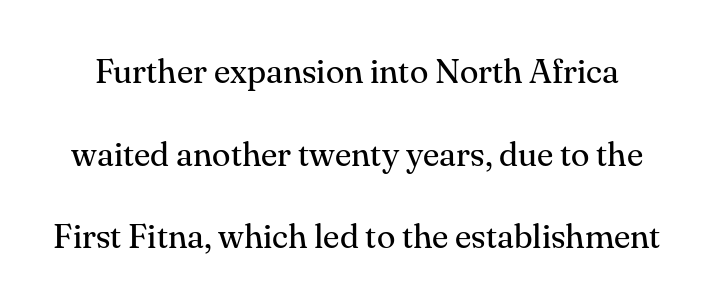
The image shows 34 px regular-weight serif type, upright; set loose line spacing (2.43x), normal letter spacing, not underlined; medium stroke contrast and a small x-height.
